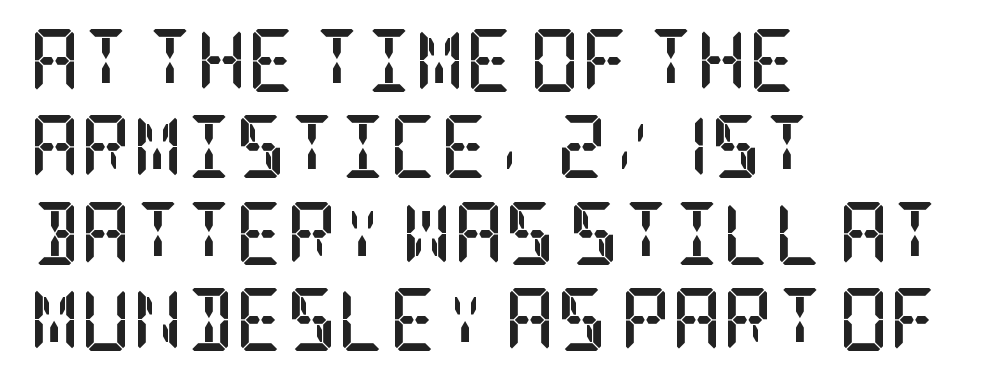
The image shows 63 px semibold, condensed serif type, upright; set left-aligned, normal line spacing (1.37x), normal letter spacing, not underlined; low stroke contrast and a large x-height.
